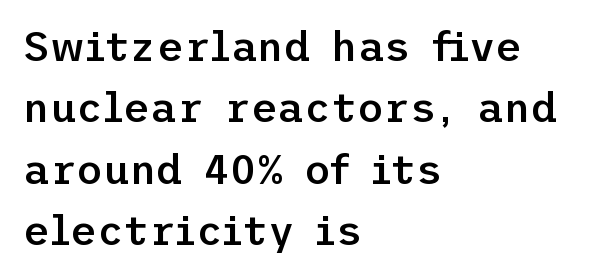
Q: Is the text bold? A: Semi-bold.
Q: Is the text italic (slanted)? A: No, it is upright.
Q: Is the typeface a serif or a sans-serif typeface? A: Sans-serif.
Q: Is the text underlined? A: No.
Q: How is the paragraph aligned? A: Left-aligned.
Q: Is the spacing between letters normal or unusually wide? A: Normal.
Q: Is the spacing between lines tight, normal or loose? A: Normal.
Q: Width (condensed, normal, or wide)? A: Normal.
Q: Stroke contrast? A: Low.
Q: x-height? A: Medium.
